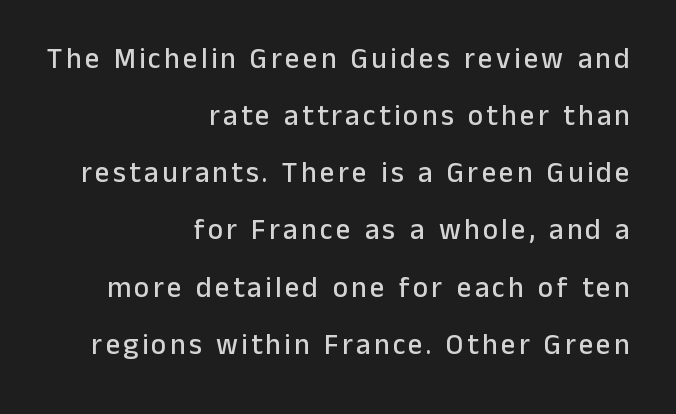
Q: Is the text italic (slanted)? A: No, it is upright.
Q: Is the typeface a serif or a sans-serif typeface? A: Sans-serif.
Q: Is the text underlined? A: No.
Q: How is the paragraph aligned? A: Right-aligned.
Q: Is the spacing between lines tight, normal or loose? A: Loose.
Q: Width (condensed, normal, or wide)? A: Normal.
Q: Stroke contrast? A: Low.
Q: x-height? A: Medium.
Q: Monospaced? A: No.
